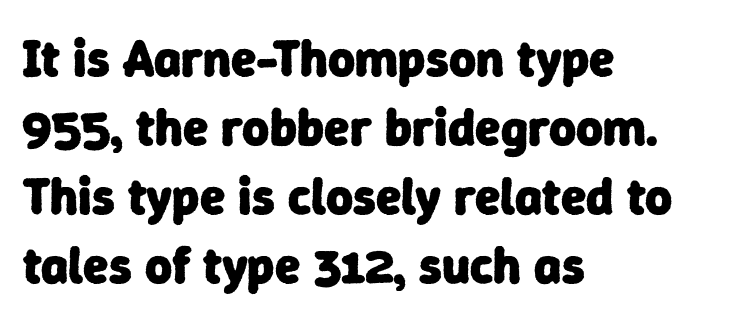
Is this a fixed-width face? No — the glyphs have proportional, varying widths. Does extra space separate the letters? No, they use regular spacing. The foot of each line stays bare and open. Summary of weight: heavy, a full bold.
